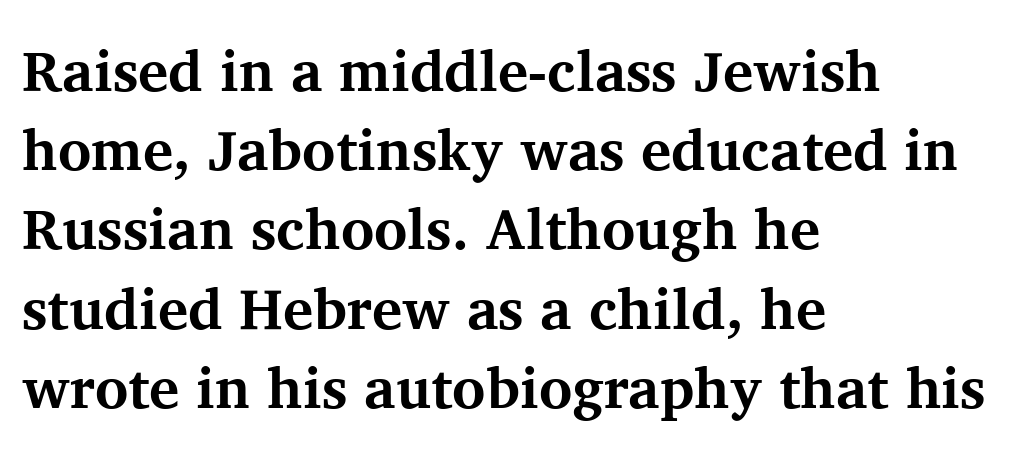
Q: Is the text bold? A: Yes.
Q: Is the text italic (slanted)? A: No, it is upright.
Q: Is the typeface a serif or a sans-serif typeface? A: Serif.
Q: Is the text underlined? A: No.
Q: How is the paragraph aligned? A: Left-aligned.
Q: Is the spacing between letters normal or unusually wide? A: Normal.
Q: Is the spacing between lines tight, normal or loose? A: Normal.
Q: Width (condensed, normal, or wide)? A: Normal.
Q: Stroke contrast? A: Medium.
Q: x-height? A: Medium.
Q: Monospaced? A: No.
